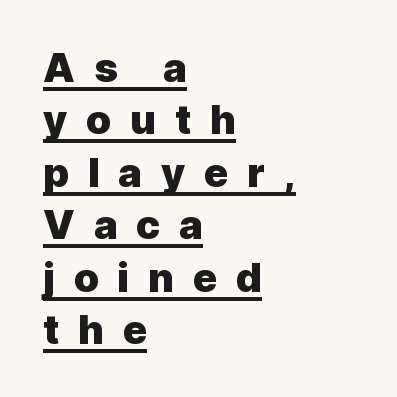
{"serif": "no", "italic": "no", "bold": "yes", "weight": "heavy", "width": "normal", "x_height": "medium", "monospaced": "no", "underline": "yes", "align": "left", "line_spacing": "normal", "line_spacing_ratio": 1.31, "letter_spacing": "wide", "letter_spacing_em": 0.47, "glyph_px": 40}
